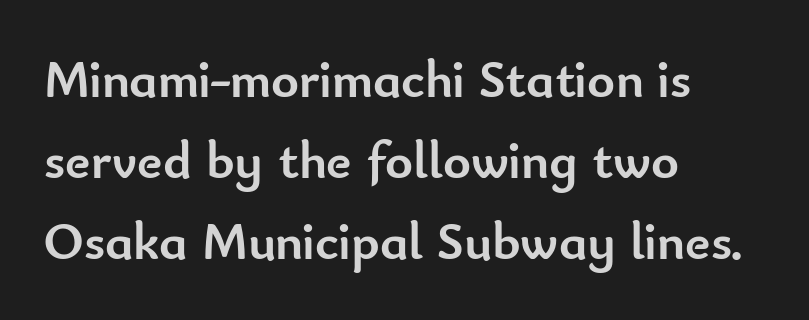
{"serif": "no", "italic": "no", "bold": "yes", "weight": "semibold", "width": "normal", "stroke_contrast": "low", "x_height": "small", "monospaced": "no", "underline": "no", "align": "left", "line_spacing": "normal", "line_spacing_ratio": 1.53, "letter_spacing": "normal", "letter_spacing_em": 0.0, "glyph_px": 53}
